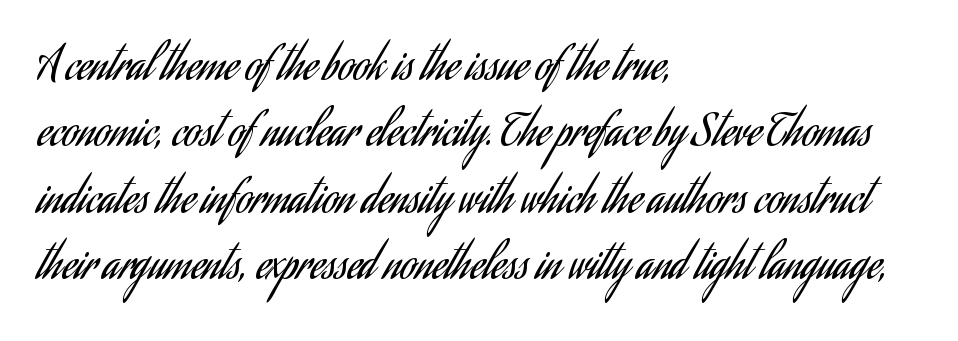
Q: Is the text bold? A: No.
Q: Is the text italic (slanted)? A: Yes.
Q: Is the typeface a serif or a sans-serif typeface? A: Sans-serif.
Q: Is the text underlined? A: No.
Q: How is the paragraph aligned? A: Left-aligned.
Q: Is the spacing between letters normal or unusually wide? A: Normal.
Q: Is the spacing between lines tight, normal or loose? A: Normal.
Q: Width (condensed, normal, or wide)? A: Condensed.
Q: Stroke contrast? A: Low.
Q: x-height? A: Small.
Q: Monospaced? A: No.
